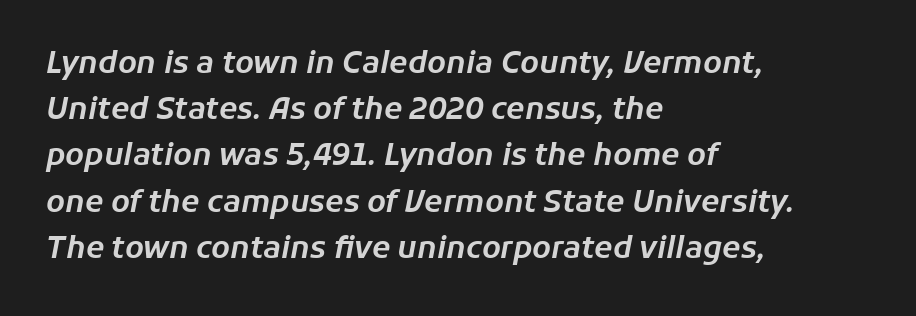
The image shows 30 px text type, italic (leaning right); set left-aligned, normal line spacing (1.54x), normal letter spacing, not underlined; low stroke contrast and a medium x-height.
